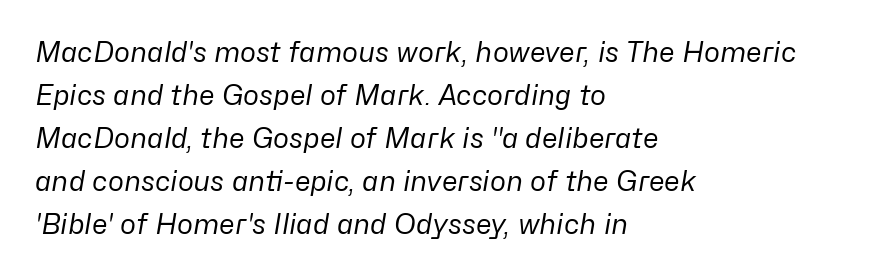
The image shows 27 px text type, italic (leaning right); set left-aligned, normal line spacing (1.59x), normal letter spacing, not underlined.
